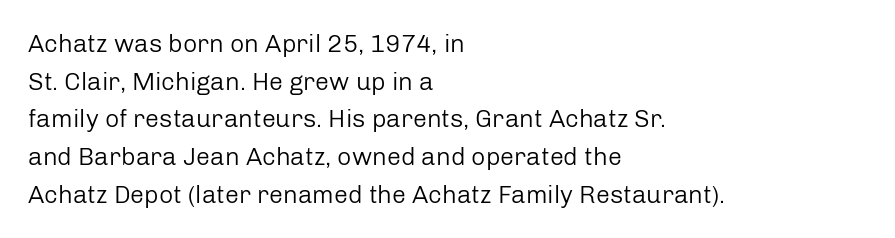
Q: Is the text bold? A: No.
Q: Is the text italic (slanted)? A: No, it is upright.
Q: Is the text underlined? A: No.
Q: How is the paragraph aligned? A: Left-aligned.
Q: Is the spacing between letters normal or unusually wide? A: Normal.
Q: Is the spacing between lines tight, normal or loose? A: Normal.
